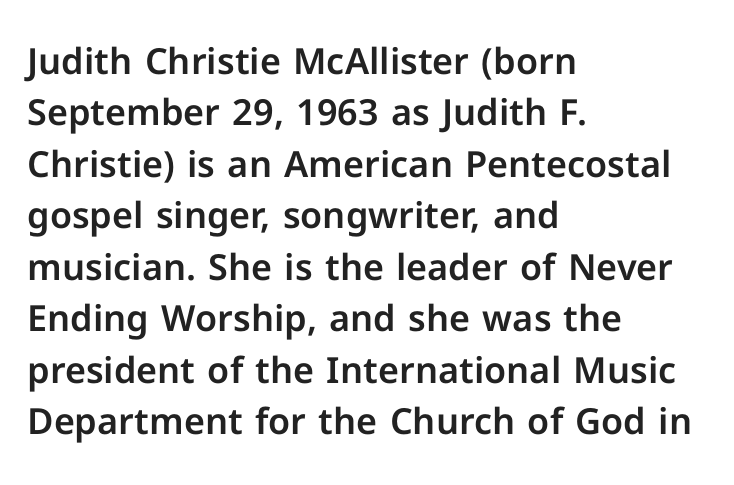
The image shows 36 px sans-serif type, upright; set left-aligned, normal line spacing (1.43x), normal letter spacing, not underlined; low stroke contrast and a medium x-height.
